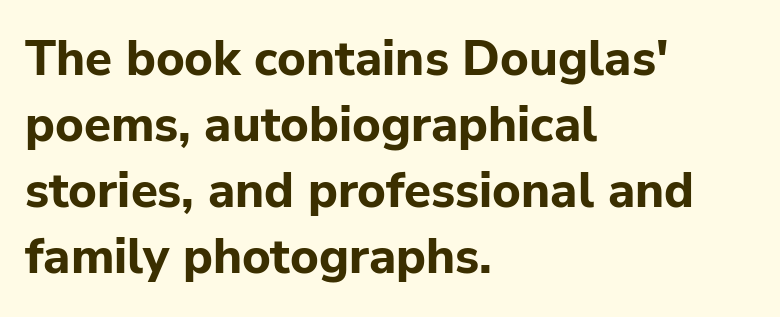
Horizontally, the lines are justified to the leading edge only. Interline gaps are of average width in this sample. The axis of the letterforms is exactly vertical. Does the weight exceed regular? Yes, all the way to bold. The horizontal fit of the characters is conventional and even.
